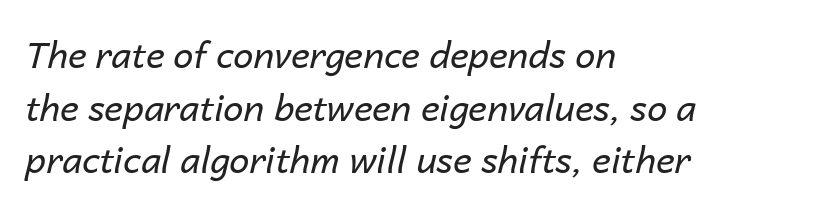
Q: Is the text bold? A: No.
Q: Is the text italic (slanted)? A: Yes, it leans right by about 14 degrees.
Q: Is the text underlined? A: No.
Q: How is the paragraph aligned? A: Left-aligned.
Q: Is the spacing between letters normal or unusually wide? A: Normal.
Q: Is the spacing between lines tight, normal or loose? A: Normal.
Q: Width (condensed, normal, or wide)? A: Normal.
Q: Stroke contrast? A: Low.
Q: x-height? A: Medium.
Q: Monospaced? A: No.
